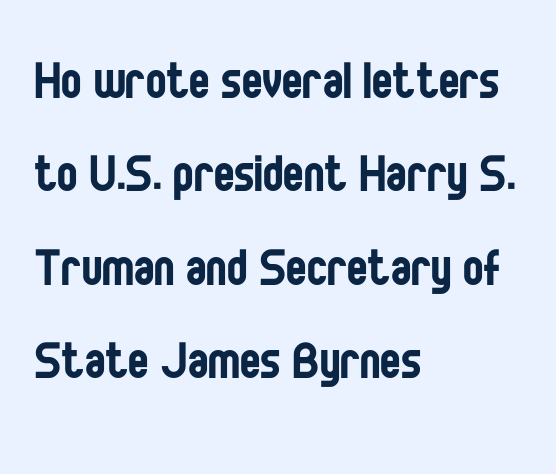
{"serif": "no", "italic": "no", "bold": "no", "weight": "regular", "width": "condensed", "stroke_contrast": "low", "x_height": "large", "monospaced": "no", "underline": "no", "align": "left", "line_spacing": "normal", "line_spacing_ratio": 1.53, "letter_spacing": "normal", "letter_spacing_em": 0.0, "glyph_px": 61}
